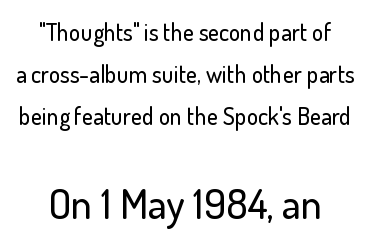
Check where the strokes stop: nothing finishes them off — pure sans. Letter spacing: default. Designer's note — italics off, roman on. Letters rest on an invisible, unmarked baseline. Character widths vary here, with narrow letters taking less room than wide ones. Layout note: lines centered.
